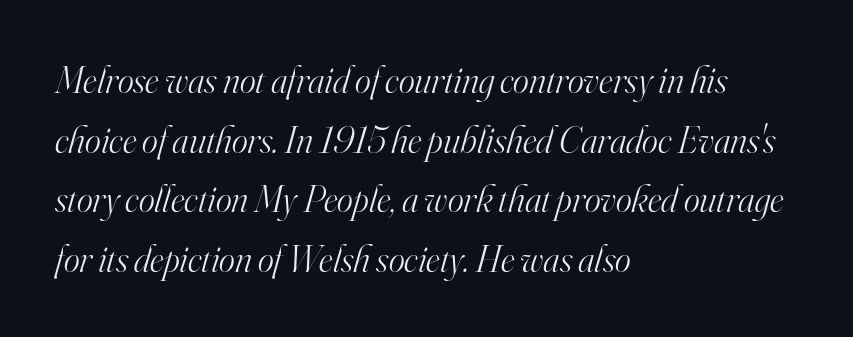
The image shows 38 px light serif type, italic (leaning right); set left-aligned, normal line spacing (1.57x), normal letter spacing, not underlined; high stroke contrast and a small x-height.
